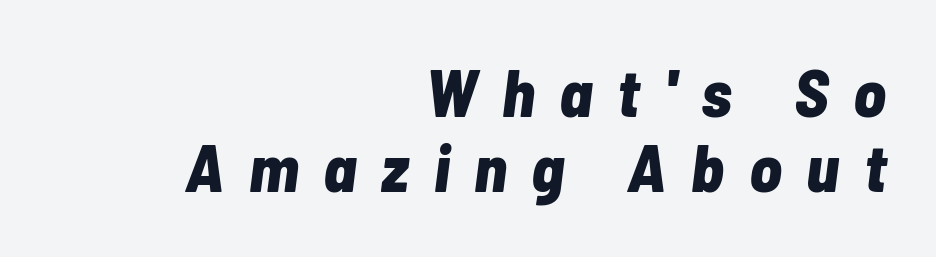
The image shows 67 px bold, condensed type, italic (leaning right); set right-aligned, tight line spacing (1.12x), unusually wide letter spacing (+0.37 em), not underlined; low stroke contrast and a medium x-height.
